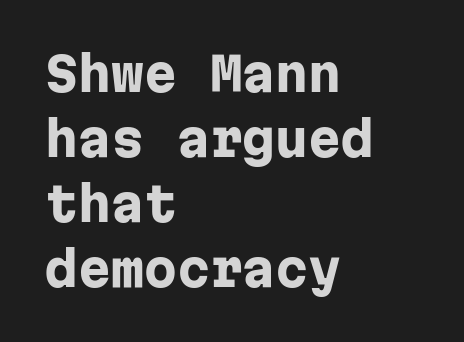
These lines carry a lot of weight — the face is fully bold. Regarding leading, the lines here are spaced in the standard way. No word sits above an underline. Where is the straight margin? On the left. Serif or sans? Sans — the stroke terminals are bare.
